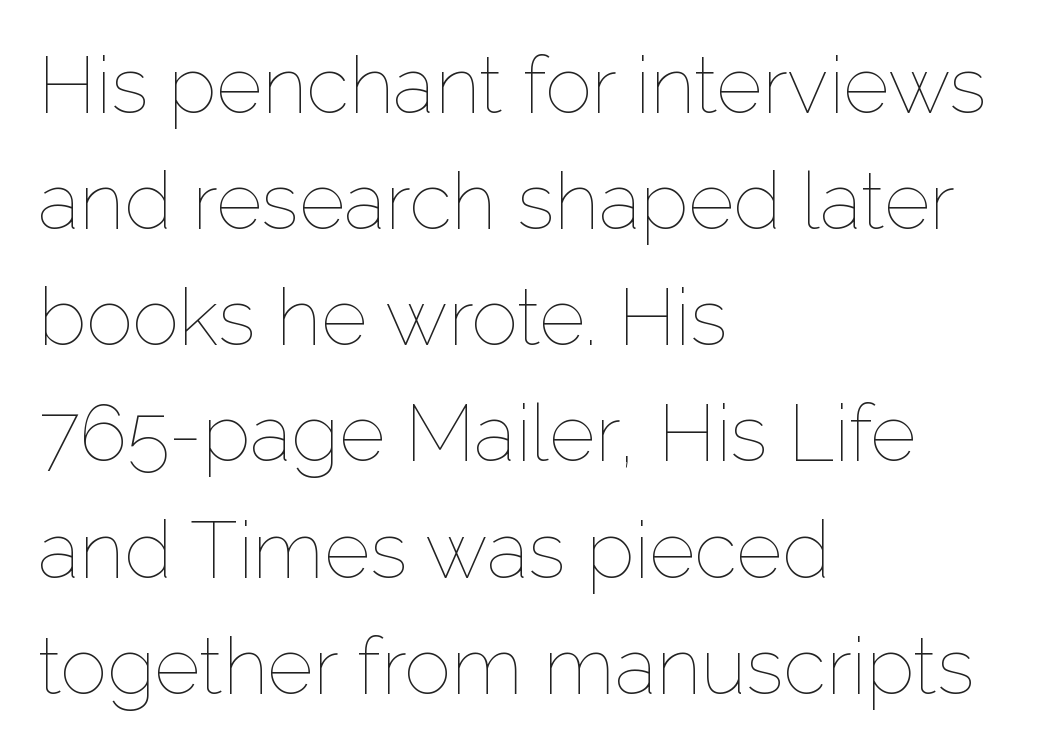
Q: Is the text bold? A: No.
Q: Is the text italic (slanted)? A: No, it is upright.
Q: Is the text underlined? A: No.
Q: How is the paragraph aligned? A: Left-aligned.
Q: Is the spacing between letters normal or unusually wide? A: Normal.
Q: Is the spacing between lines tight, normal or loose? A: Normal.
Q: Width (condensed, normal, or wide)? A: Normal.
Q: Stroke contrast? A: Low.
Q: x-height? A: Medium.
Q: Monospaced? A: No.
